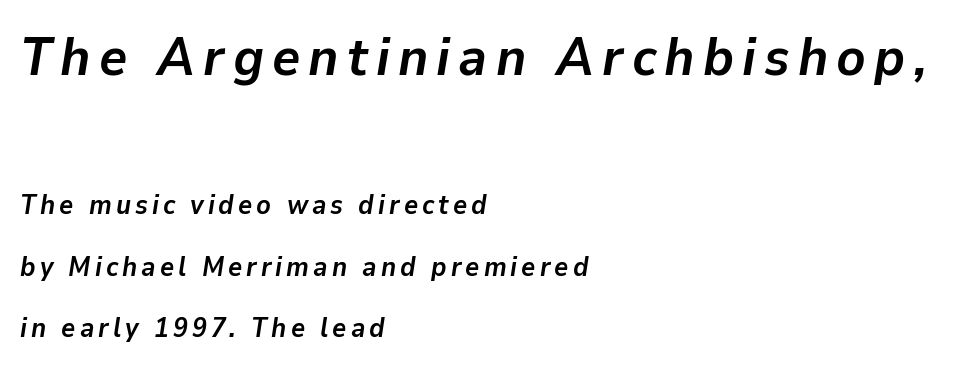
Notice the wide empty band between every row — that's loose leading. The earlier block is typeset at a bigger size than the later block. These lines stack with their left ends in a neat column. The glyphs are unaccompanied by any horizontal stroke below them. Proportional: the letters do not fall into vertical columns. The font is running at its bold setting.
